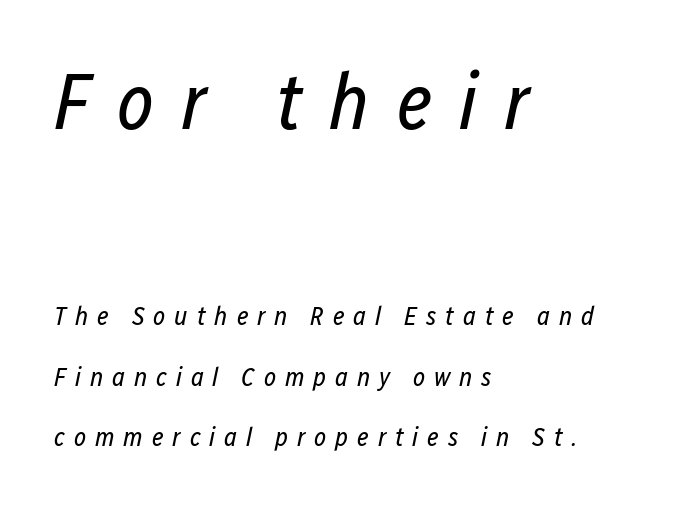
{"italic": "yes", "lean": "right", "slant_degrees": 12, "bold": "no", "weight": "regular", "width": "condensed", "stroke_contrast": "low", "x_height": "medium", "monospaced": "no", "underline": "no", "align": "left", "line_spacing": "loose", "line_spacing_ratio": 2.32, "letter_spacing": "wide", "letter_spacing_em": 0.34, "larger_block": "first", "size_ratio": 3.04, "glyph_px": 79}
